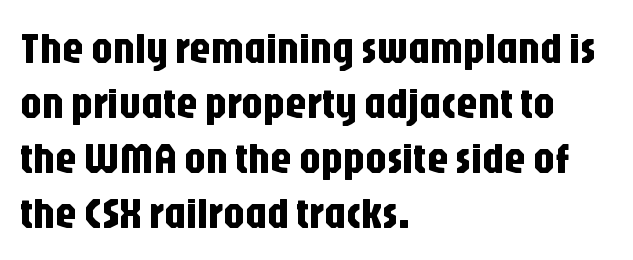
Q: Is the text italic (slanted)? A: No, it is upright.
Q: Is the typeface a serif or a sans-serif typeface? A: Sans-serif.
Q: Is the text underlined? A: No.
Q: How is the paragraph aligned? A: Left-aligned.
Q: Is the spacing between letters normal or unusually wide? A: Normal.
Q: Is the spacing between lines tight, normal or loose? A: Normal.
Q: Width (condensed, normal, or wide)? A: Condensed.
Q: Stroke contrast? A: Low.
Q: x-height? A: Large.
Q: Monospaced? A: No.
